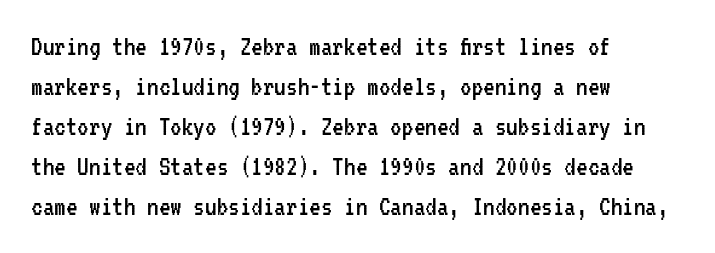
{"serif": "no", "italic": "no", "bold": "no", "weight": "regular", "width": "condensed", "stroke_contrast": "low", "x_height": "medium", "monospaced": "yes", "underline": "no", "align": "left", "line_spacing": "normal", "line_spacing_ratio": 1.38, "letter_spacing": "normal", "letter_spacing_em": 0.0, "glyph_px": 29}
